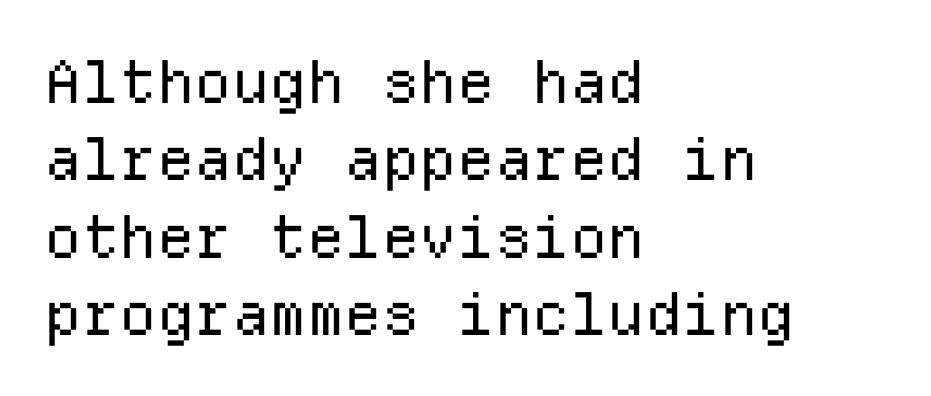
The image shows 59 px regular-weight sans-serif type, upright, monospaced; set left-aligned, normal line spacing (1.31x), normal letter spacing, not underlined; low stroke contrast and a medium x-height.
